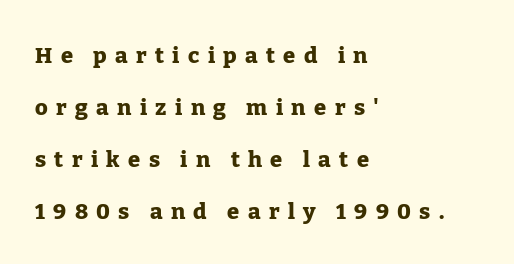
The image shows 22 px bold type, upright; set left-aligned, loose line spacing (2.37x), unusually wide letter spacing (+0.38 em), not underlined.
